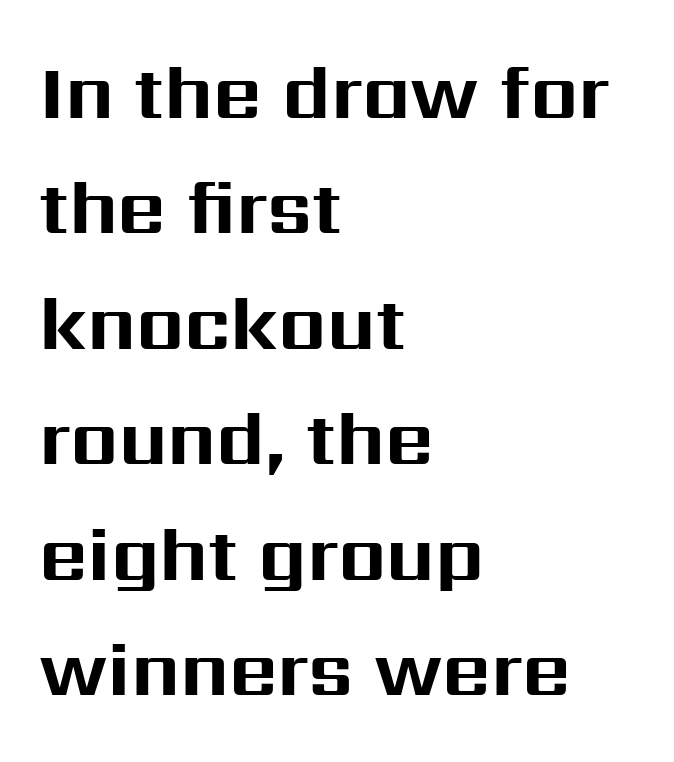
Q: Is the text bold? A: Yes.
Q: Is the text italic (slanted)? A: No, it is upright.
Q: Is the typeface a serif or a sans-serif typeface? A: Sans-serif.
Q: Is the text underlined? A: No.
Q: How is the paragraph aligned? A: Left-aligned.
Q: Is the spacing between letters normal or unusually wide? A: Normal.
Q: Is the spacing between lines tight, normal or loose? A: Normal.
Q: Width (condensed, normal, or wide)? A: Normal.
Q: Stroke contrast? A: Medium.
Q: x-height? A: Medium.
Q: Monospaced? A: No.
